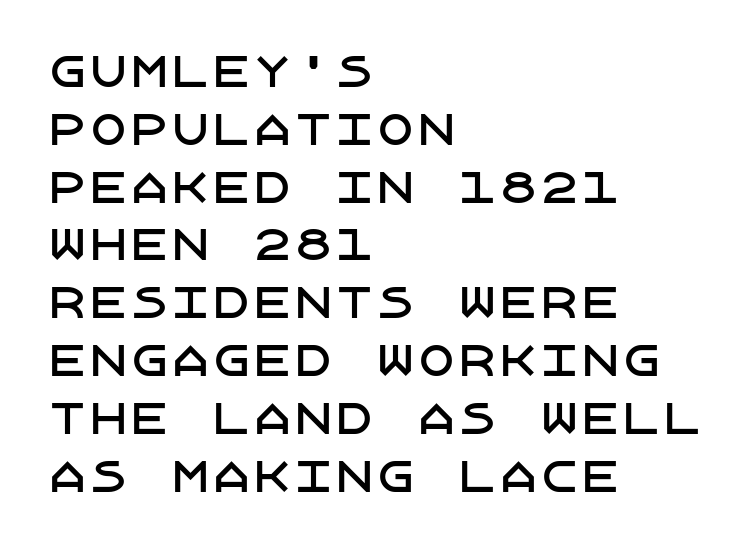
The image shows 41 px sans-serif type, upright; set left-aligned, normal line spacing (1.41x), normal letter spacing, not underlined; low stroke contrast and a large x-height.
